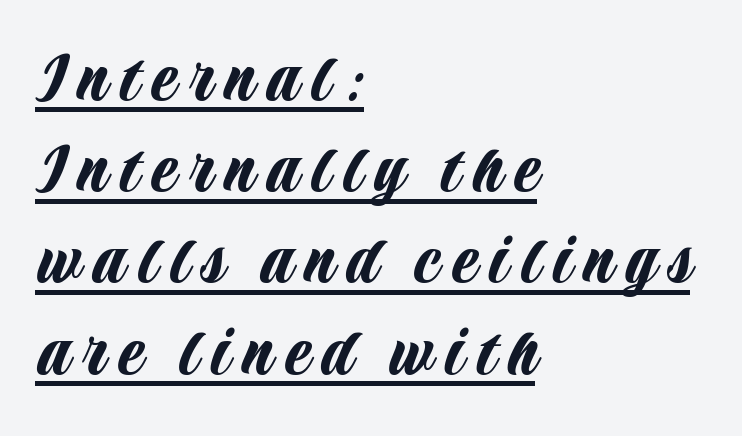
The image shows 76 px condensed sans-serif type; set left-aligned, line spacing 1.2x, underlined; low stroke contrast and a large x-height.
